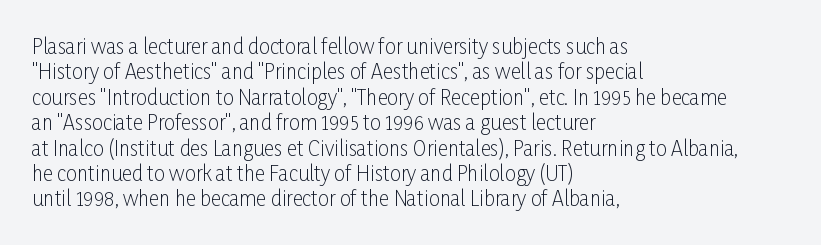
Q: Is the text bold? A: No.
Q: Is the text italic (slanted)? A: No, it is upright.
Q: Is the text underlined? A: No.
Q: How is the paragraph aligned? A: Left-aligned.
Q: Is the spacing between letters normal or unusually wide? A: Normal.
Q: Is the spacing between lines tight, normal or loose? A: Normal.
